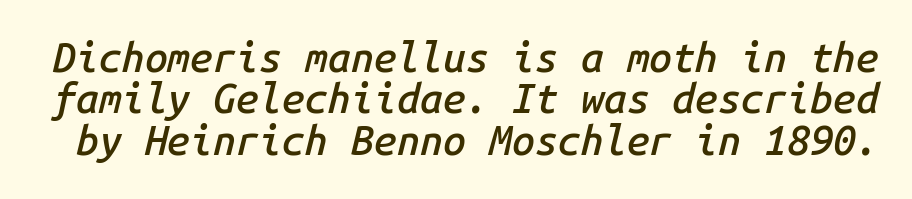
You could call the tracking neutral — neither tight nor loose. Horizontal bands of white between lines are thin slivers. Weight: semibold (demi). The specimen reads as italic at a glance. Has an underline been added? It has not.
